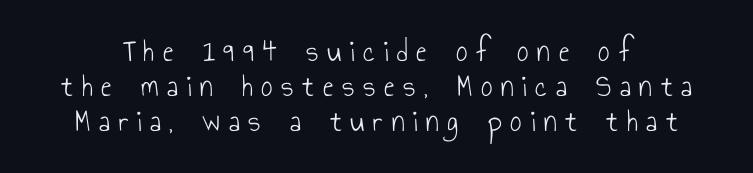
Q: Is the text bold? A: No.
Q: Is the text italic (slanted)? A: No, it is upright.
Q: Is the typeface a serif or a sans-serif typeface? A: Sans-serif.
Q: Is the text underlined? A: No.
Q: Is the spacing between letters normal or unusually wide? A: Unusually wide.
Q: Is the spacing between lines tight, normal or loose? A: Tight.
Q: Width (condensed, normal, or wide)? A: Condensed.
Q: Stroke contrast? A: Low.
Q: x-height? A: Small.
Q: Monospaced? A: No.
